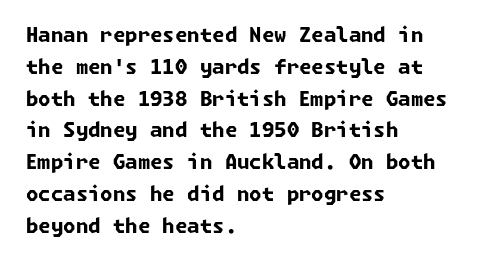
Q: Is the text bold? A: Yes.
Q: Is the text underlined? A: No.
Q: How is the paragraph aligned? A: Left-aligned.
Q: Is the spacing between letters normal or unusually wide? A: Normal.
Q: Is the spacing between lines tight, normal or loose? A: Normal.
